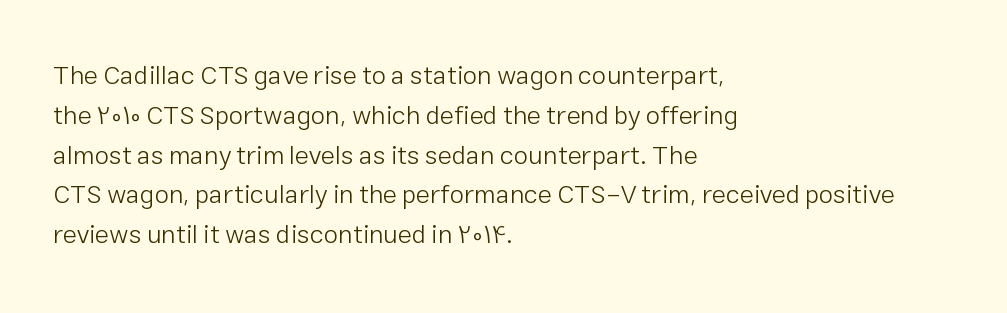
Q: Is the text bold? A: No.
Q: Is the text italic (slanted)? A: No, it is upright.
Q: Is the text underlined? A: No.
Q: How is the paragraph aligned? A: Left-aligned.
Q: Is the spacing between letters normal or unusually wide? A: Normal.
Q: Is the spacing between lines tight, normal or loose? A: Normal.
